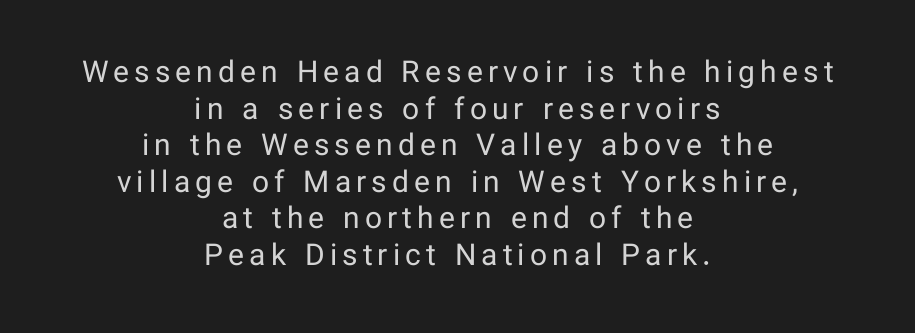
Proportional: the letters do not fall into vertical columns. In CSS terms this would be text-align: center. Has an underline been added? It has not. The letterforms sit at book weight or below. Every character sits straight up, as roman type does. The characters display no serif detailing; their extremities are plain.
